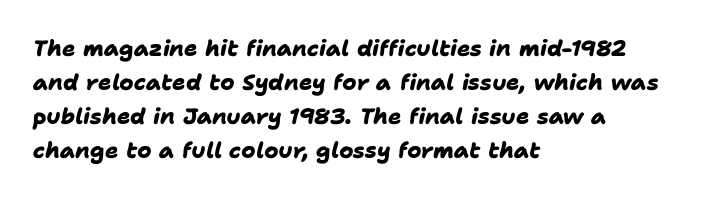
A student would call this left alignment; a typographer would say flush left, rag right. No extra tracking has been applied to these lines. The strip under each line holds only bare page. Notice how descenders clear the ascenders below comfortably — that's standard leading. As a designer I'd log this as weight 700, bold.
